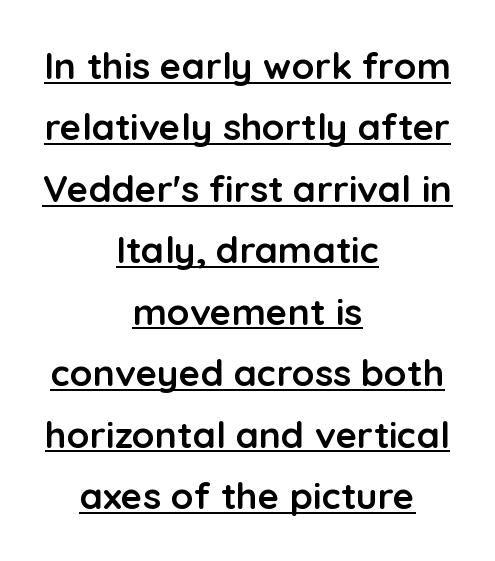
{"serif": "no", "italic": "no", "bold": "yes", "weight": "semibold", "width": "normal", "stroke_contrast": "low", "x_height": "medium", "monospaced": "no", "underline": "yes", "align": "center", "line_spacing": "normal", "line_spacing_ratio": 1.66, "letter_spacing": "normal", "letter_spacing_em": 0.0, "glyph_px": 37}
